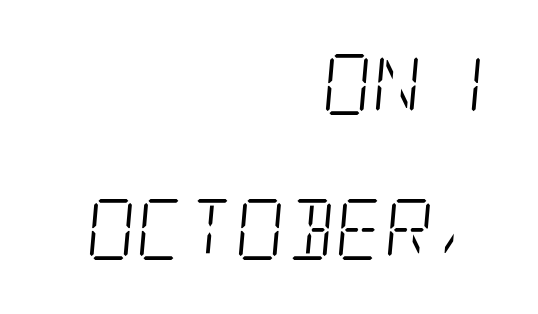
{"serif": "yes", "italic": "yes", "lean": "right", "slant_degrees": 5, "bold": "no", "weight": "light", "width": "condensed", "stroke_contrast": "low", "x_height": "large", "underline": "no", "align": "right", "line_spacing": "loose", "line_spacing_ratio": 2.37, "letter_spacing": "normal", "letter_spacing_em": 0.0, "glyph_px": 61}
